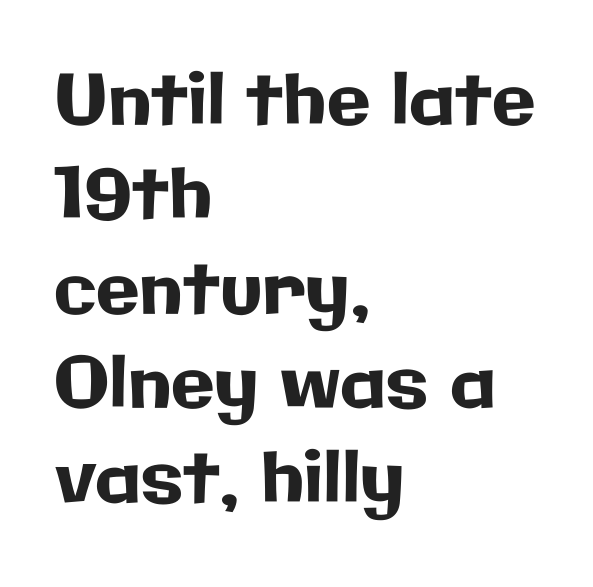
Q: Is the text italic (slanted)? A: No, it is upright.
Q: Is the typeface a serif or a sans-serif typeface? A: Sans-serif.
Q: Is the text underlined? A: No.
Q: How is the paragraph aligned? A: Left-aligned.
Q: Is the spacing between letters normal or unusually wide? A: Normal.
Q: Is the spacing between lines tight, normal or loose? A: Normal.
Q: Width (condensed, normal, or wide)? A: Normal.
Q: Stroke contrast? A: Low.
Q: x-height? A: Medium.
Q: Monospaced? A: No.
